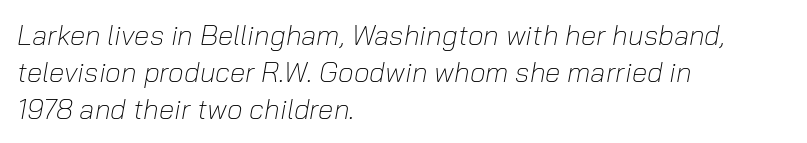
Q: Is the text bold? A: No.
Q: Is the text italic (slanted)? A: Yes, it leans right by about 10 degrees.
Q: Is the text underlined? A: No.
Q: How is the paragraph aligned? A: Left-aligned.
Q: Is the spacing between letters normal or unusually wide? A: Normal.
Q: Is the spacing between lines tight, normal or loose? A: Normal.
Q: Width (condensed, normal, or wide)? A: Normal.
Q: Stroke contrast? A: Low.
Q: x-height? A: Medium.
Q: Monospaced? A: No.
